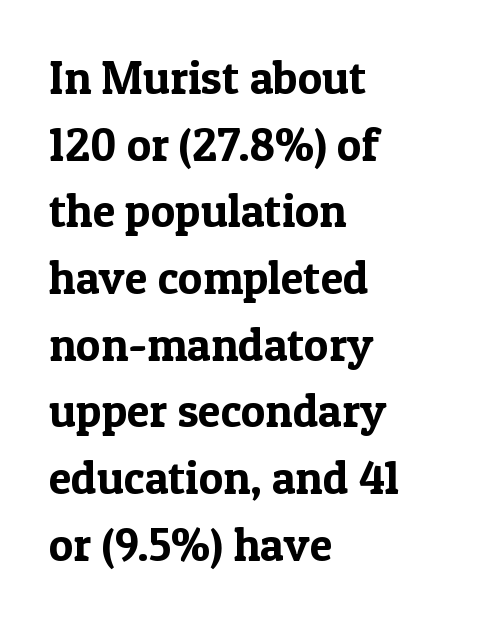
The image shows 46 px serif type, upright; set left-aligned, normal line spacing (1.45x), normal letter spacing, not underlined; a medium x-height.
